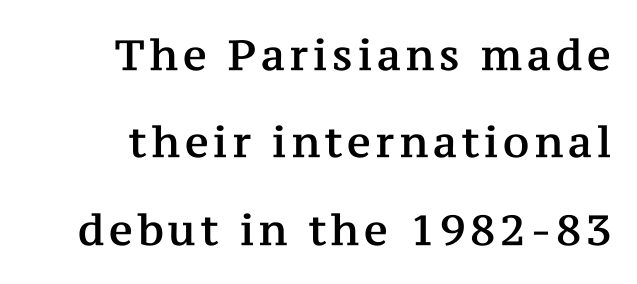
This rendering employs a face with finishing strokes, i.e., a serif. Ascenders rise straight up at ninety degrees. The passage is arranged like a letterhead date or caption credit — flush right. Loosely led — the rows are spread out.
